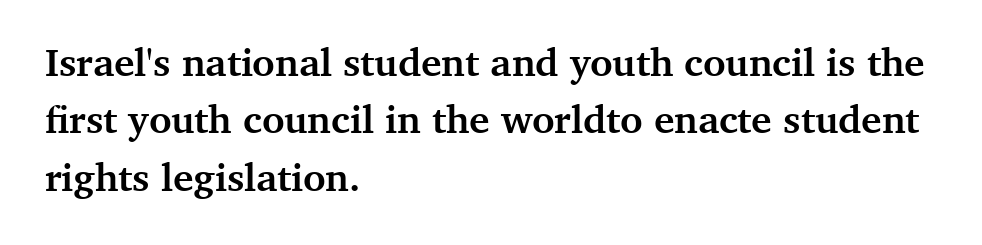
Students, note that the glyphs here touch the page at normal intervals. The font's upright variant was chosen for this text. Each row of text sits above clean, open space. How would I describe the line gaps? Plain and ordinary.
